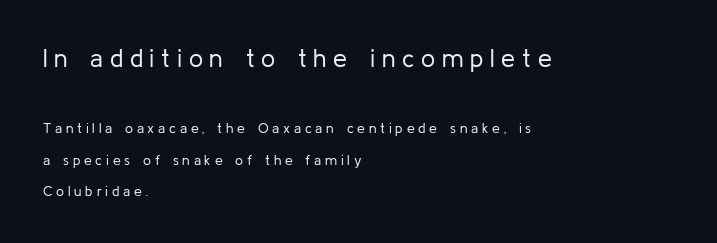
{"italic": "no", "bold": "no", "underline": "no", "align": "left", "line_spacing": "loose", "line_spacing_ratio": 2.25, "letter_spacing": "wide", "letter_spacing_em": 0.27, "larger_block": "first", "size_ratio": 1.79, "glyph_px": 25}
